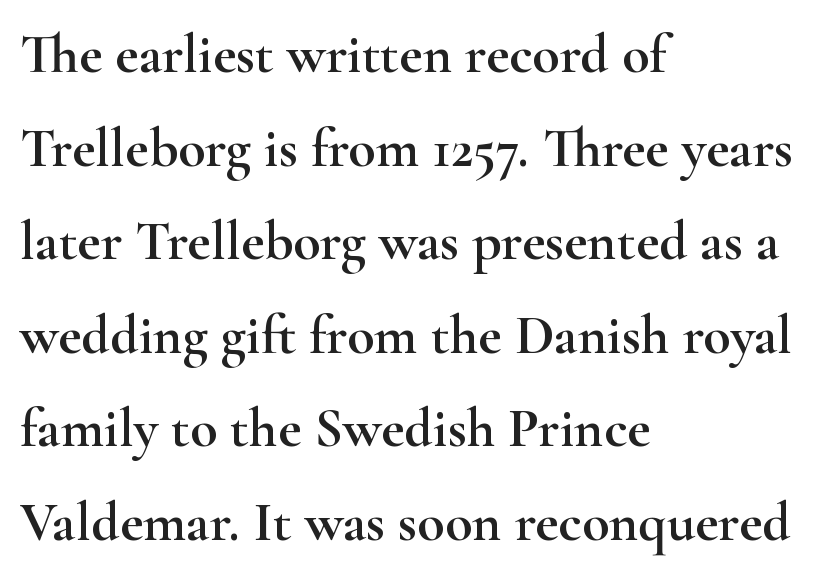
The image shows 56 px wide serif type, upright; set left-aligned, normal line spacing (1.67x), normal letter spacing, not underlined; high stroke contrast and a small x-height.
